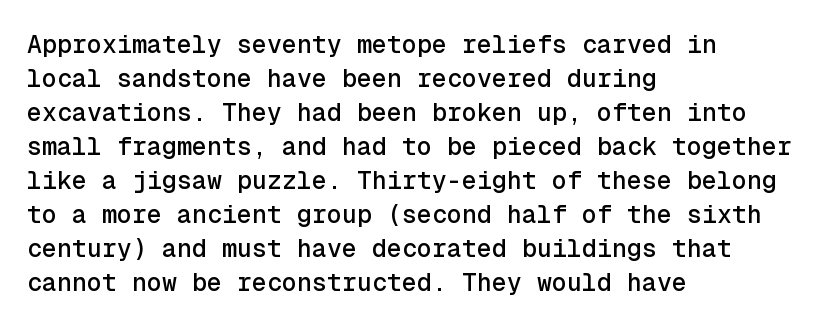
{"italic": "no", "underline": "no", "align": "left", "line_spacing": "normal", "line_spacing_ratio": 1.36, "letter_spacing": "normal", "letter_spacing_em": 0.0, "glyph_px": 25}
